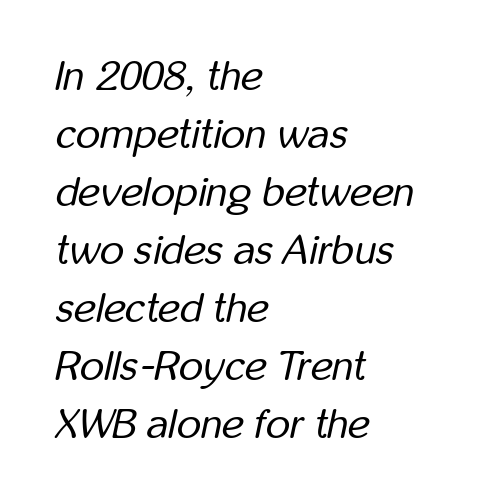
The image shows 42 px regular-weight, condensed type, italic (leaning right); set left-aligned, normal line spacing (1.38x), normal letter spacing, not underlined; low stroke contrast and a medium x-height.
